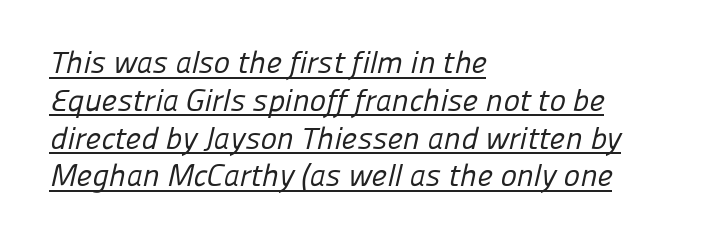
The image shows 31 px regular-weight sans-serif type; set left-aligned, line spacing 1.22x, normal letter spacing, underlined; low stroke contrast and a medium x-height.
